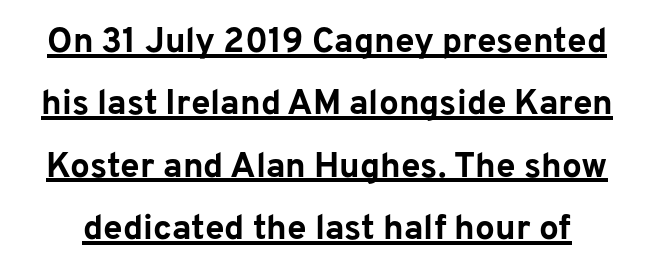
The image shows 35 px bold sans-serif type, upright; set line spacing 1.78x, normal letter spacing, underlined; low stroke contrast and a medium x-height.
